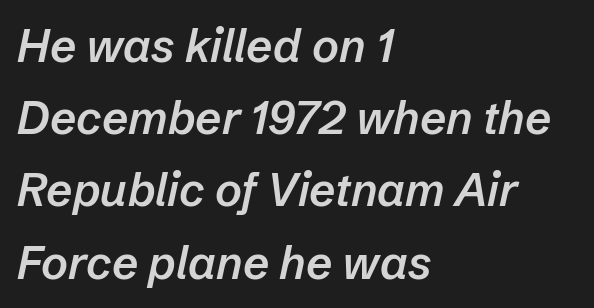
{"italic": "yes", "lean": "right", "slant_degrees": 12, "bold": "semi", "weight": "semibold", "width": "normal", "stroke_contrast": "low", "x_height": "medium", "monospaced": "no", "underline": "no", "align": "left", "line_spacing": "normal", "line_spacing_ratio": 1.57, "letter_spacing": "normal", "letter_spacing_em": 0.0, "glyph_px": 46}
